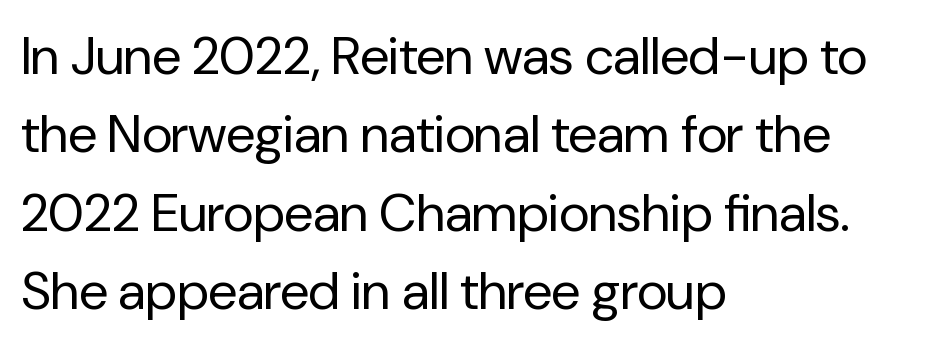
The baseline area is clear. No italicization has been applied; the sample stays upright. This is sans-serif lettering, the kind often seen on screens and signage. The lines sit at an ordinary, default distance from one another. Observe the ordinary spacing: letters are neighbours, not strangers.
